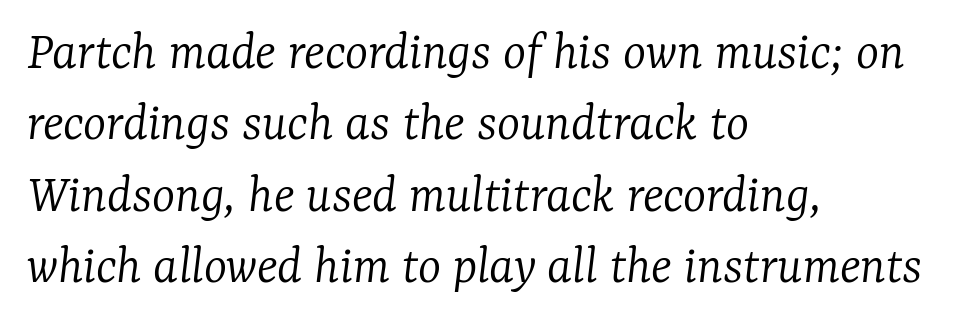
The image shows 55 px light serif type, italic (leaning right); set left-aligned, normal line spacing (1.3x), normal letter spacing, not underlined; low stroke contrast and a medium x-height.
